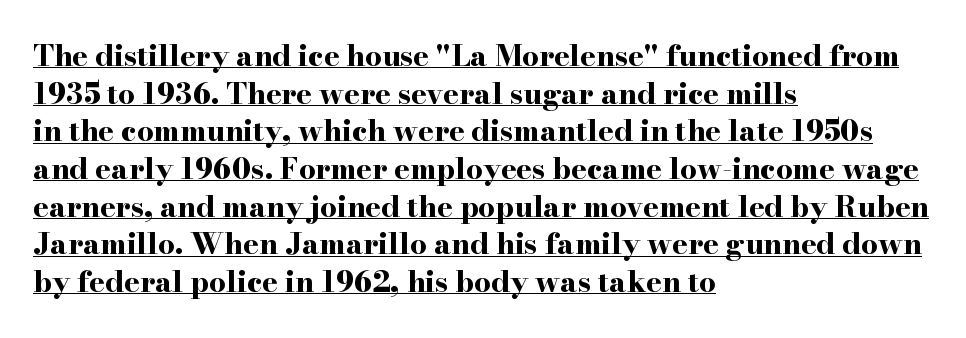
Q: Is the text bold? A: Yes.
Q: Is the text italic (slanted)? A: No, it is upright.
Q: Is the typeface a serif or a sans-serif typeface? A: Serif.
Q: Is the text underlined? A: Yes.
Q: How is the paragraph aligned? A: Left-aligned.
Q: Is the spacing between letters normal or unusually wide? A: Normal.
Q: Is the spacing between lines tight, normal or loose? A: Normal.
Q: Width (condensed, normal, or wide)? A: Wide.
Q: Stroke contrast? A: High.
Q: x-height? A: Small.
Q: Monospaced? A: No.
